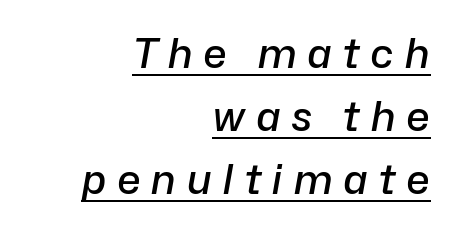
{"italic": "yes", "lean": "right", "slant_degrees": 10, "bold": "semi", "weight": "semibold", "width": "normal", "stroke_contrast": "low", "x_height": "medium", "monospaced": "no", "underline": "yes", "align": "right", "line_spacing": "normal", "line_spacing_ratio": 1.54, "letter_spacing": "wide", "letter_spacing_em": 0.24, "glyph_px": 41}
